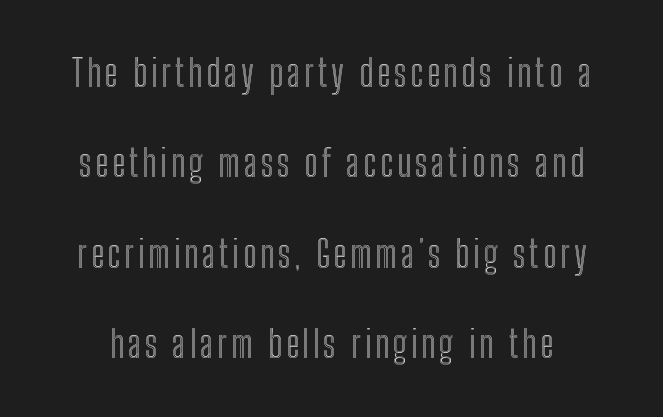
Q: Is the text italic (slanted)? A: No, it is upright.
Q: Is the text underlined? A: No.
Q: Is the spacing between lines tight, normal or loose? A: Loose.
Q: Width (condensed, normal, or wide)? A: Condensed.
Q: x-height? A: Medium.
Q: Monospaced? A: No.
